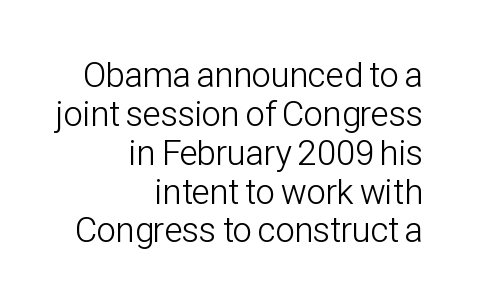
The image shows 35 px light, condensed sans-serif type, upright; set right-aligned, tight line spacing (1.11x), normal letter spacing, not underlined; low stroke contrast and a medium x-height.
